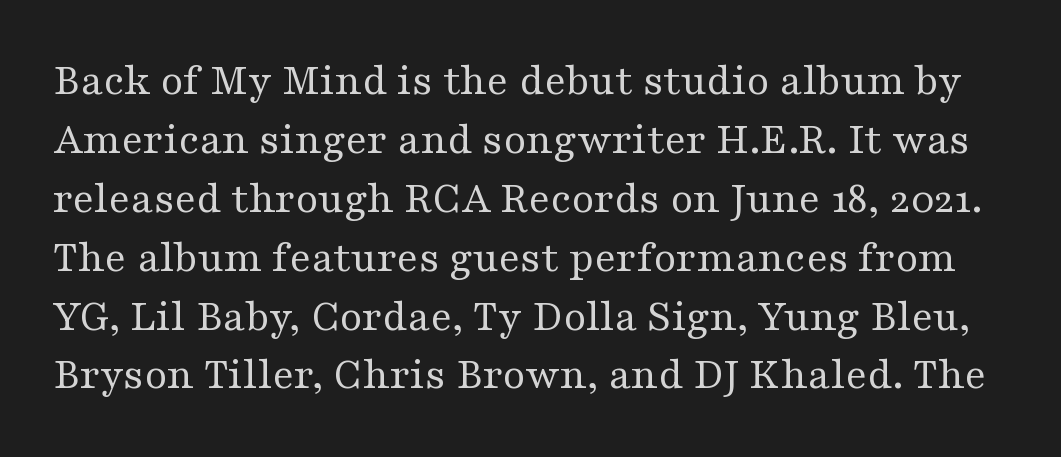
What stands out about the letter spacing? Nothing — it is the standard amount. Horizontal bands of white between lines are of average thickness. The strokes are not fattened; the text isn't bold. Posture: vertical.
